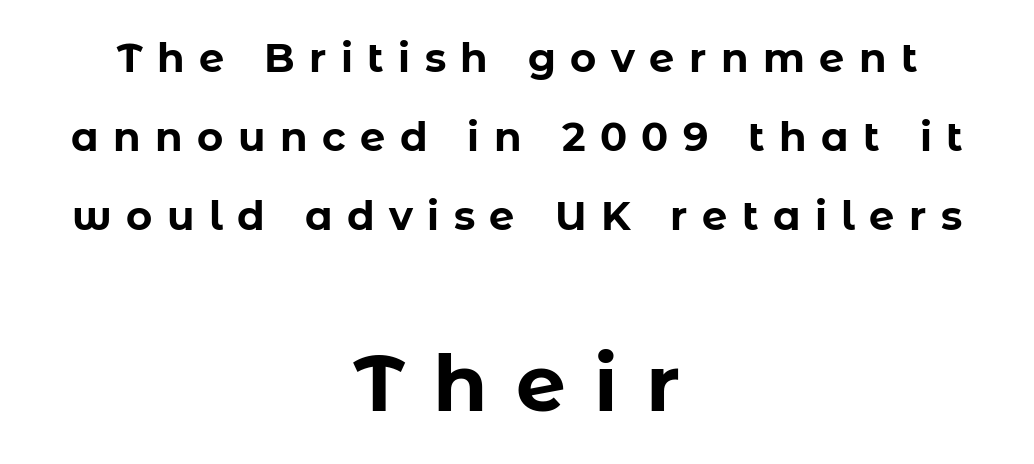
{"serif": "no", "italic": "no", "bold": "yes", "weight": "bold", "width": "normal", "stroke_contrast": "low", "x_height": "medium", "monospaced": "no", "underline": "no", "align": "center", "line_spacing": "loose", "line_spacing_ratio": 1.98, "letter_spacing": "wide", "letter_spacing_em": 0.36, "larger_block": "second", "size_ratio": 1.98, "glyph_px": 79}
